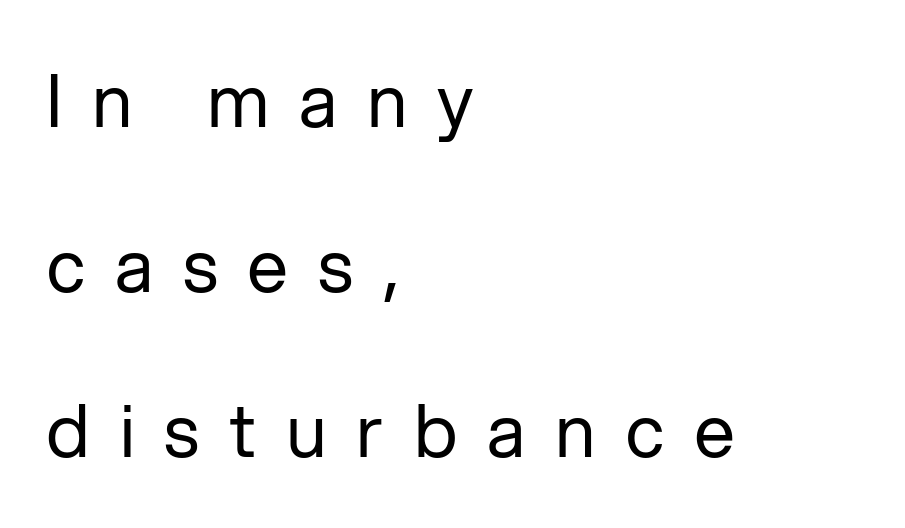
{"serif": "no", "italic": "no", "bold": "no", "weight": "regular", "width": "normal", "stroke_contrast": "low", "x_height": "medium", "monospaced": "no", "underline": "no", "align": "left", "line_spacing": "loose", "line_spacing_ratio": 2.26, "letter_spacing": "wide", "letter_spacing_em": 0.41, "glyph_px": 73}
